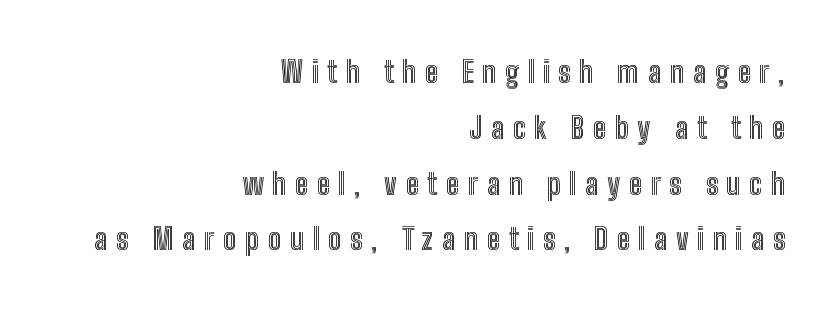
Q: Is the text italic (slanted)? A: No, it is upright.
Q: Is the text underlined? A: No.
Q: How is the paragraph aligned? A: Right-aligned.
Q: Is the spacing between letters normal or unusually wide? A: Unusually wide.
Q: Width (condensed, normal, or wide)? A: Condensed.
Q: x-height? A: Medium.
Q: Monospaced? A: No.
